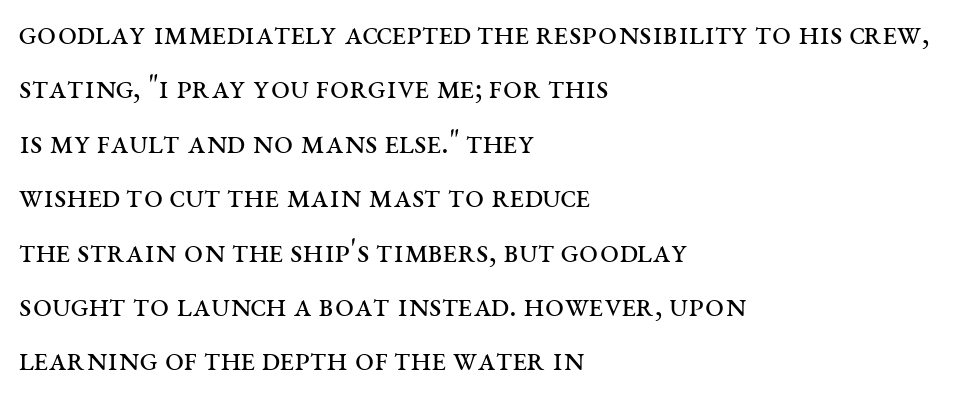
The image shows 34 px regular-weight, wide serif type, upright; set left-aligned, normal line spacing (1.6x), normal letter spacing, not underlined; medium stroke contrast and a large x-height.
